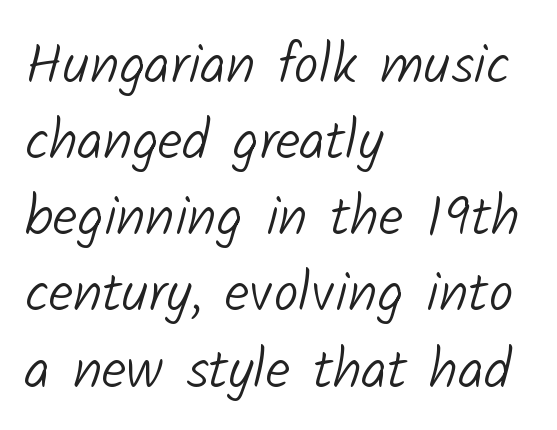
The image shows 56 px light sans-serif type; set left-aligned, normal line spacing (1.36x), normal letter spacing, not underlined; low stroke contrast and a medium x-height.
